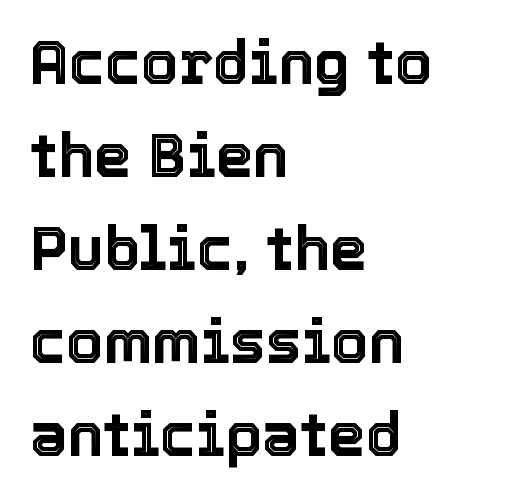
The image shows 60 px text type, upright; set left-aligned, normal line spacing (1.55x), normal letter spacing, not underlined; a medium x-height.
